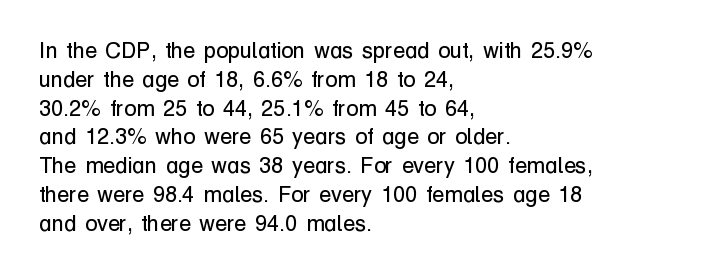
No extra ink here — the face is not bold. The ragged edge is on the right, which tells us the setting is flush left. Decoration check: the copy has no underline. Between one letter and the next there's only the usual sliver of space. No italicization has been applied; the sample stays upright. Successive baselines arrive at the customary interval.
